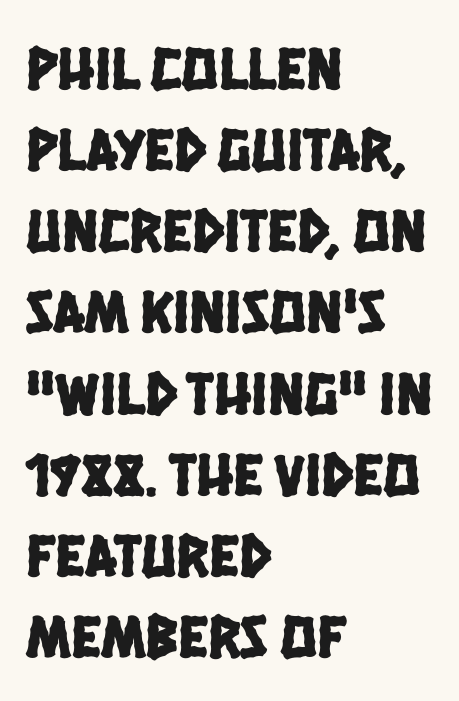
Q: Is the typeface a serif or a sans-serif typeface? A: Sans-serif.
Q: Is the text underlined? A: No.
Q: How is the paragraph aligned? A: Left-aligned.
Q: Is the spacing between letters normal or unusually wide? A: Normal.
Q: Is the spacing between lines tight, normal or loose? A: Normal.
Q: Width (condensed, normal, or wide)? A: Condensed.
Q: Stroke contrast? A: Low.
Q: x-height? A: Large.
Q: Monospaced? A: No.
